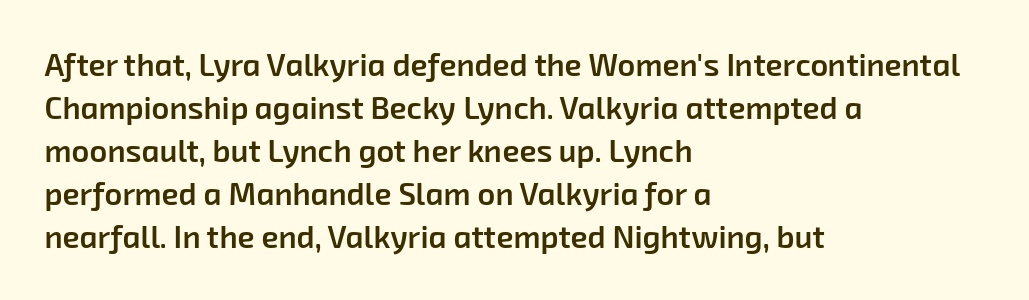
Descenders are the only things crossing below the line. Regular leading. This is moderately heavy type, rendered in semibold. Is this a sans? Yes — the strokes have no serifs.
